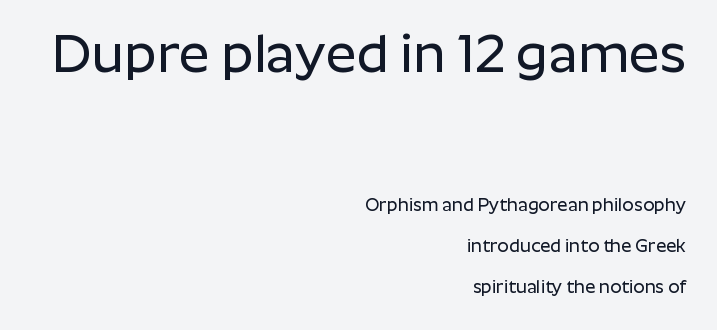
{"serif": "no", "italic": "no", "width": "normal", "stroke_contrast": "low", "x_height": "medium", "monospaced": "no", "underline": "no", "align": "right", "line_spacing": "loose", "line_spacing_ratio": 2.28, "letter_spacing": "normal", "letter_spacing_em": 0.0, "larger_block": "first", "size_ratio": 3.0, "glyph_px": 54}
